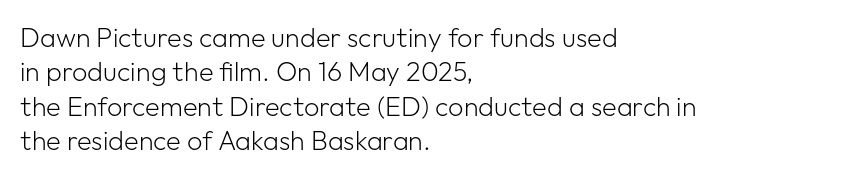
The letterforms sit at book weight or below. Honestly, the letter spacing is just normal — you wouldn't notice it. The type sits square on the baseline with zero lean. Unmarked baselines from the first word to the last. The text block is weighted toward the left margin, trailing off unevenly rightward. The designer left line spacing at the default.
